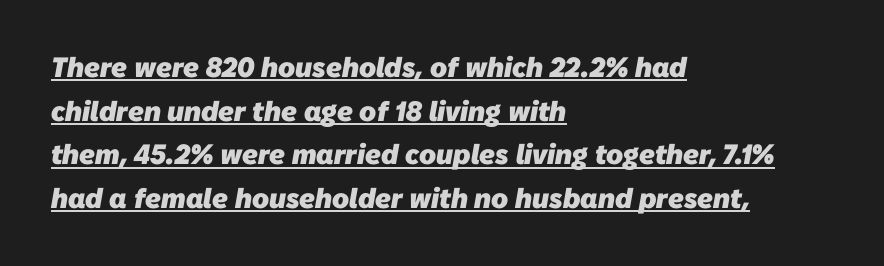
The image shows 28 px heavy sans-serif type; set left-aligned, normal line spacing (1.56x), normal letter spacing, underlined; low stroke contrast and a medium x-height.
